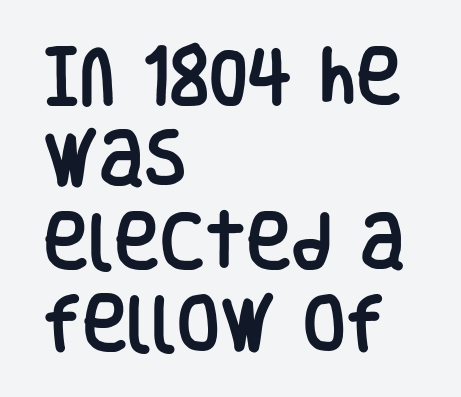
Q: Is the text italic (slanted)? A: No, it is upright.
Q: Is the typeface a serif or a sans-serif typeface? A: Sans-serif.
Q: Is the text underlined? A: No.
Q: How is the paragraph aligned? A: Left-aligned.
Q: Is the spacing between letters normal or unusually wide? A: Normal.
Q: Is the spacing between lines tight, normal or loose? A: Normal.
Q: Width (condensed, normal, or wide)? A: Condensed.
Q: Stroke contrast? A: Low.
Q: x-height? A: Large.
Q: Monospaced? A: No.
